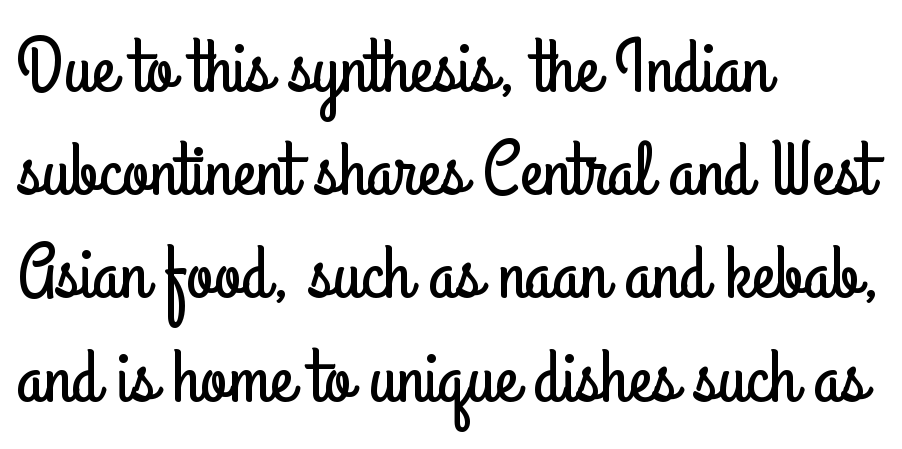
The image shows 77 px condensed sans-serif type; set left-aligned, normal line spacing (1.34x), normal letter spacing, not underlined; low stroke contrast and a small x-height.
